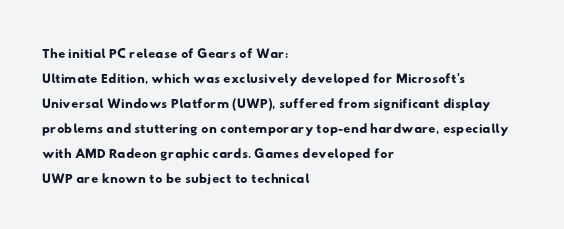
Words float on clear page, feet unadorned. Leftover space on each line is placed entirely after the last word. Short note: letters normally spaced. A normal amount of white space separates one row of letters from the next.
